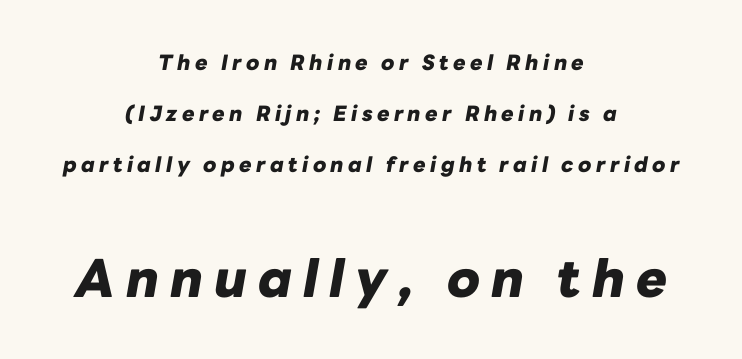
The rendering uses natural spacing where letterforms have individual widths. Type without underlining. The rendering inserts visible extra space after every character. Type size steps up from the first block to the second.
